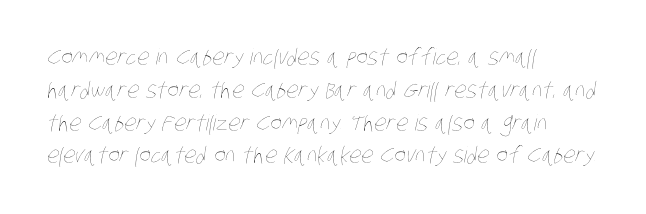
Q: Is the text bold? A: No.
Q: Is the text underlined? A: No.
Q: How is the paragraph aligned? A: Left-aligned.
Q: Is the spacing between letters normal or unusually wide? A: Normal.
Q: Is the spacing between lines tight, normal or loose? A: Normal.
